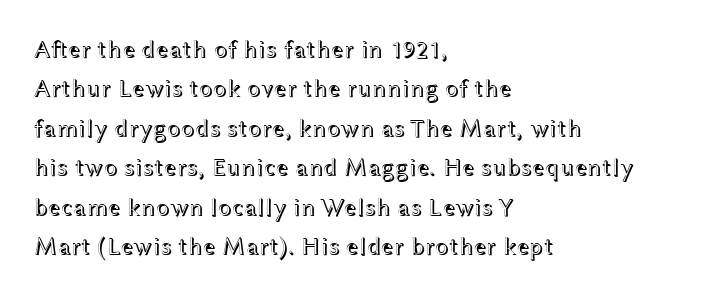
Q: Is the text italic (slanted)? A: No, it is upright.
Q: Is the text underlined? A: No.
Q: How is the paragraph aligned? A: Left-aligned.
Q: Is the spacing between letters normal or unusually wide? A: Normal.
Q: Is the spacing between lines tight, normal or loose? A: Normal.
